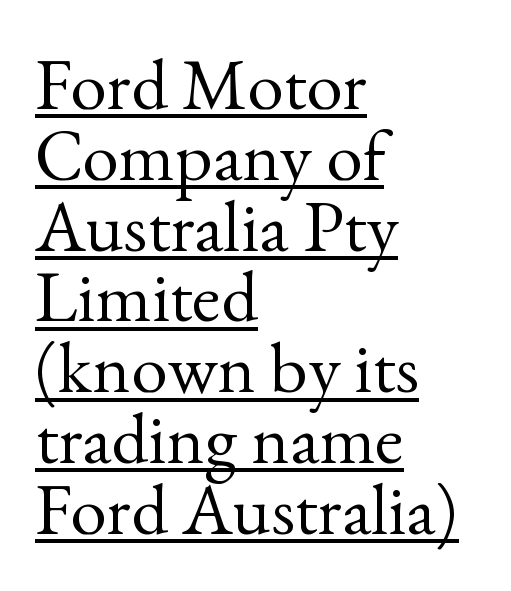
The image shows 73 px regular-weight serif type, upright; set left-aligned, tight line spacing (0.97x), normal letter spacing, underlined; a small x-height.
